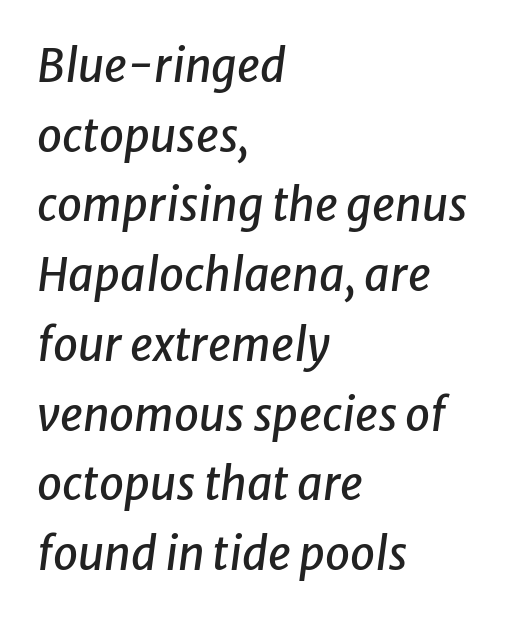
Nobody drew a line under any word here. The letters advance in unequal steps, a hallmark of proportional type. Observe the ordinary spacing: letters are neighbours, not strangers. Horizontally, the lines are justified to the leading edge only. The axis of the letterforms is tilted away from vertical.
